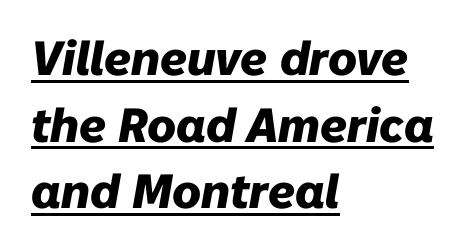
Q: Is the text bold? A: Yes.
Q: Is the text italic (slanted)? A: Yes, it leans right by about 10 degrees.
Q: Is the text underlined? A: Yes.
Q: How is the paragraph aligned? A: Left-aligned.
Q: Is the spacing between letters normal or unusually wide? A: Normal.
Q: Is the spacing between lines tight, normal or loose? A: Normal.
Q: Width (condensed, normal, or wide)? A: Normal.
Q: Stroke contrast? A: Low.
Q: x-height? A: Medium.
Q: Monospaced? A: No.
